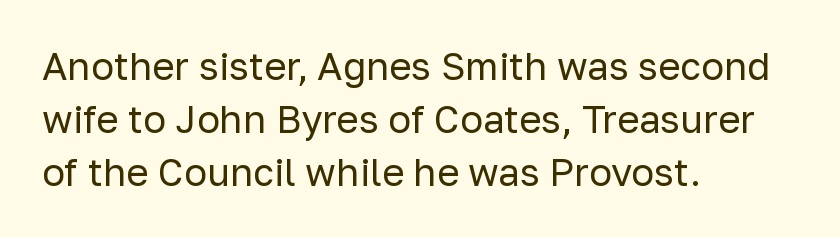
{"serif": "no", "italic": "no", "bold": "no", "weight": "regular", "width": "normal", "stroke_contrast": "low", "x_height": "medium", "monospaced": "no", "underline": "no", "align": "left", "line_spacing": "normal", "line_spacing_ratio": 1.39, "letter_spacing": "normal", "letter_spacing_em": 0.0, "glyph_px": 38}
